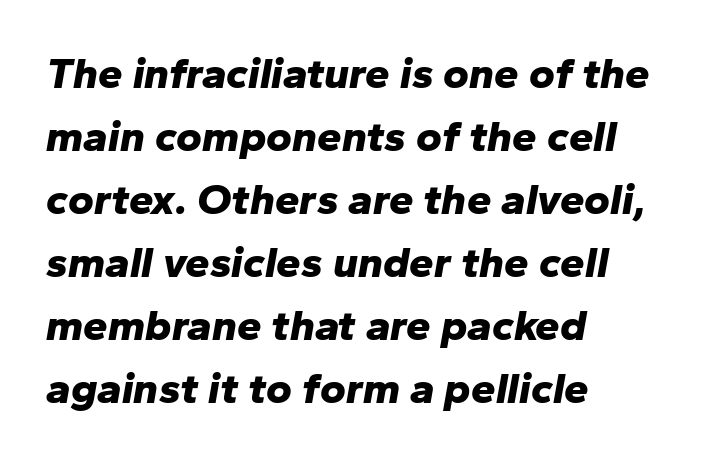
{"italic": "yes", "lean": "right", "slant_degrees": 10, "bold": "yes", "weight": "bold", "width": "normal", "stroke_contrast": "low", "x_height": "medium", "monospaced": "no", "underline": "no", "align": "left", "line_spacing": "normal", "line_spacing_ratio": 1.43, "letter_spacing": "normal", "letter_spacing_em": 0.0, "glyph_px": 44}
